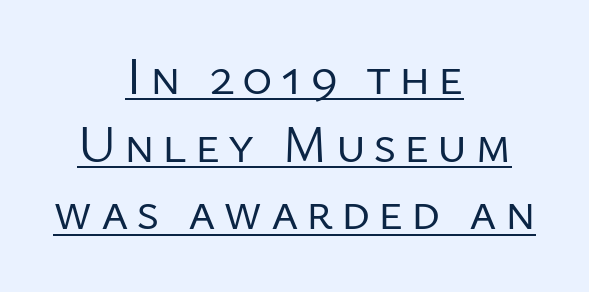
{"serif": "no", "italic": "no", "bold": "no", "weight": "regular", "width": "normal", "stroke_contrast": "low", "x_height": "medium", "monospaced": "no", "underline": "yes", "align": "center", "line_spacing": "normal", "line_spacing_ratio": 1.3, "glyph_px": 52}
